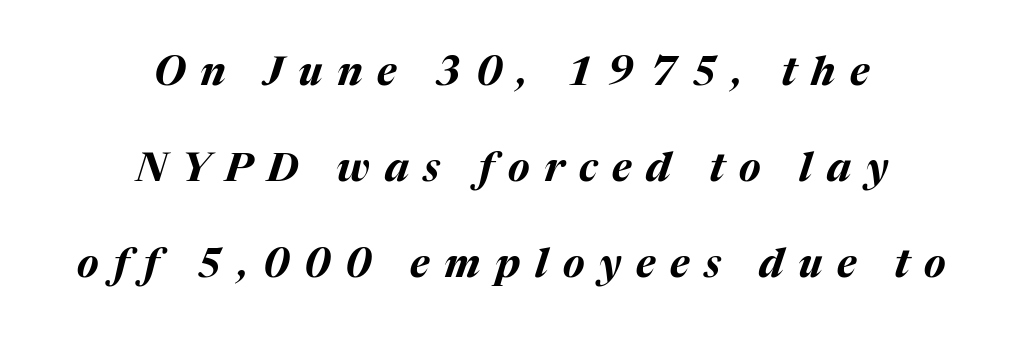
The image shows 40 px bold type, italic (leaning right); set centered, loose line spacing (2.4x), unusually wide letter spacing (+0.37 em), not underlined; medium stroke contrast and a medium x-height.
